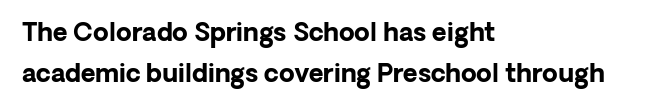
The image shows 25 px bold type, upright; set left-aligned, normal line spacing (1.64x), normal letter spacing, not underlined.
